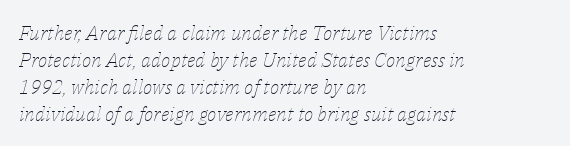
The image shows 20 px text type, italic (leaning right); set left-aligned, normal line spacing (1.35x), normal letter spacing, not underlined.
